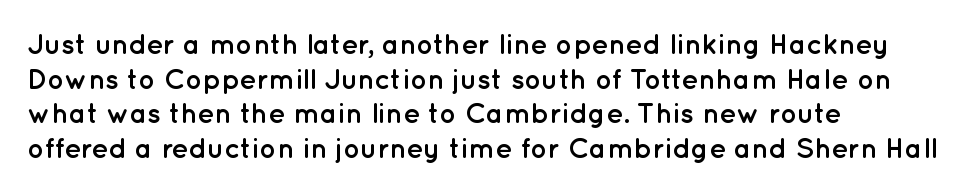
The image shows 28 px semibold sans-serif type, upright; set left-aligned, line spacing 1.24x, normal letter spacing, not underlined; low stroke contrast and a medium x-height.
